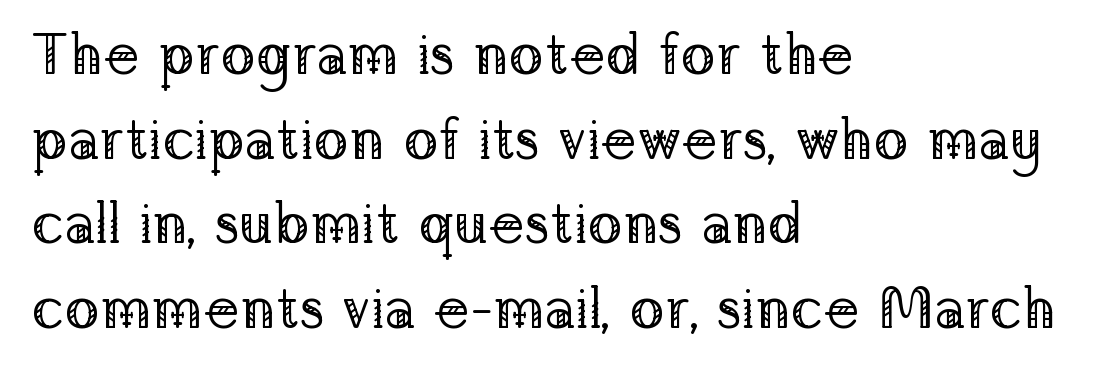
The image shows 58 px regular-weight serif type, upright; set left-aligned, normal line spacing (1.46x), normal letter spacing, not underlined; low stroke contrast and a medium x-height.
